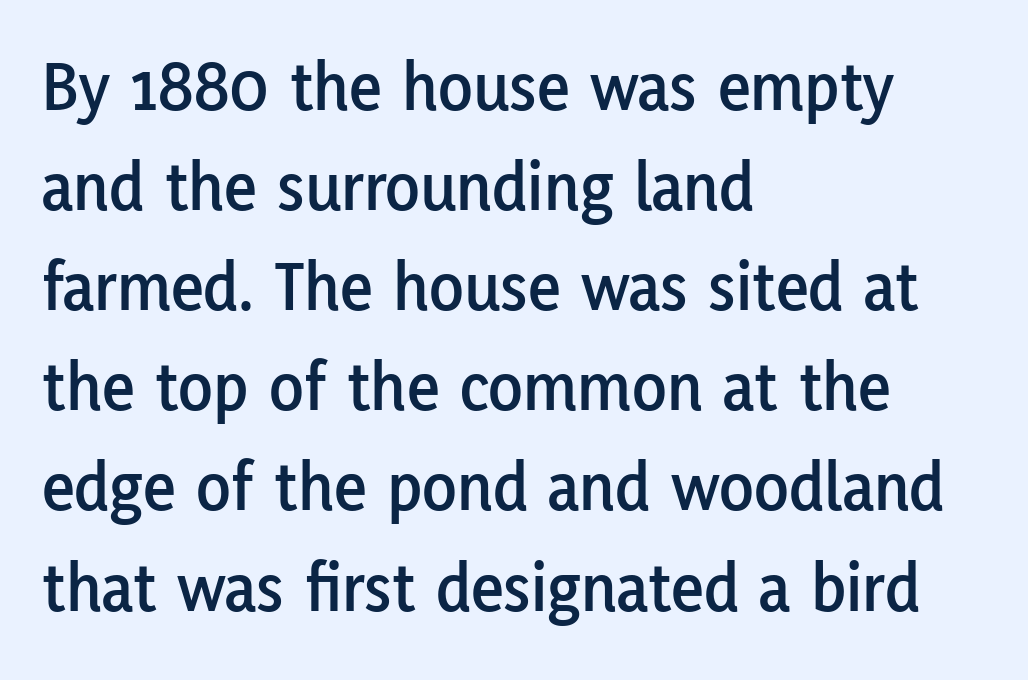
{"serif": "no", "italic": "no", "width": "normal", "stroke_contrast": "low", "x_height": "medium", "monospaced": "no", "underline": "no", "align": "left", "line_spacing": "normal", "line_spacing_ratio": 1.41, "letter_spacing": "normal", "letter_spacing_em": 0.0, "glyph_px": 71}
